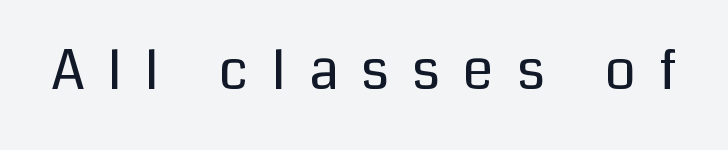
Does the type have serifs? No, each stem ends abruptly. How are the letters spaced? Widely, with obvious added tracking. Unbolded letterforms with no extra heft. Looks like regular typesetting: each glyph gets only the width it needs. The strip under each line holds only bare page. The axis of the letterforms is exactly vertical.
